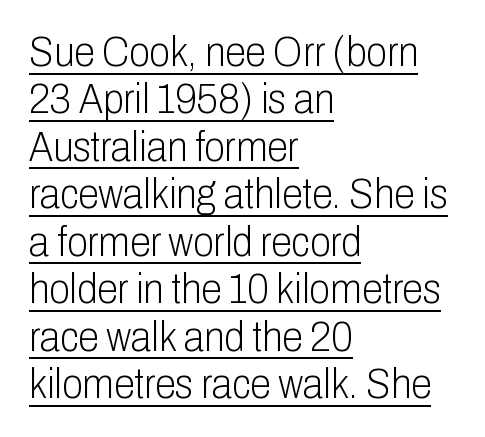
Q: Is the text bold? A: No.
Q: Is the text italic (slanted)? A: No, it is upright.
Q: Is the typeface a serif or a sans-serif typeface? A: Sans-serif.
Q: Is the text underlined? A: Yes.
Q: How is the paragraph aligned? A: Left-aligned.
Q: Is the spacing between letters normal or unusually wide? A: Normal.
Q: Is the spacing between lines tight, normal or loose? A: Tight.
Q: Width (condensed, normal, or wide)? A: Condensed.
Q: Stroke contrast? A: Low.
Q: x-height? A: Medium.
Q: Monospaced? A: No.
